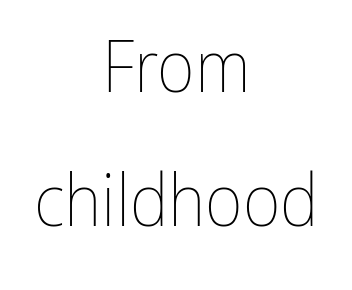
The image shows 73 px thin, condensed type, upright; set centered, line spacing 1.83x, normal letter spacing, not underlined; low stroke contrast and a medium x-height.
